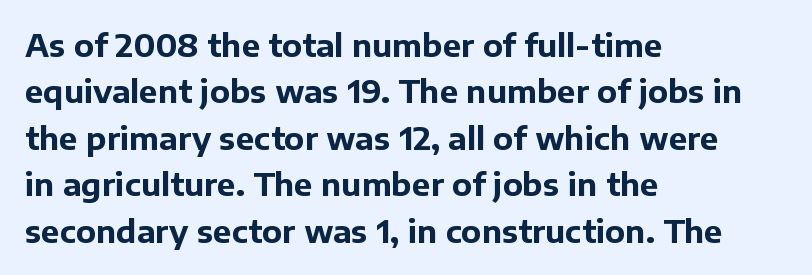
Q: Is the text bold? A: Yes.
Q: Is the text italic (slanted)? A: No, it is upright.
Q: Is the typeface a serif or a sans-serif typeface? A: Sans-serif.
Q: Is the text underlined? A: No.
Q: How is the paragraph aligned? A: Left-aligned.
Q: Is the spacing between letters normal or unusually wide? A: Normal.
Q: Is the spacing between lines tight, normal or loose? A: Normal.
Q: Width (condensed, normal, or wide)? A: Normal.
Q: Stroke contrast? A: Low.
Q: x-height? A: Medium.
Q: Monospaced? A: No.
